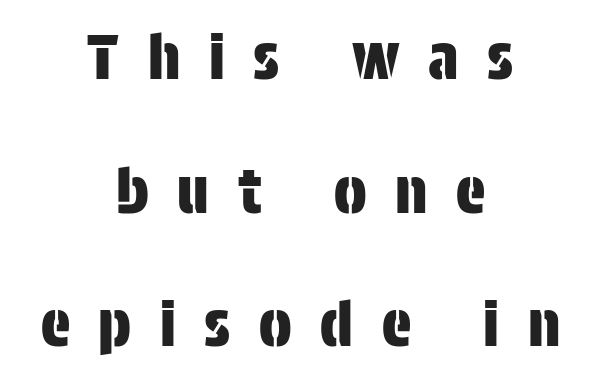
The image shows 61 px condensed sans-serif type, upright; set centered, loose line spacing (2.19x), unusually wide letter spacing (+0.47 em), not underlined; low stroke contrast and a large x-height.
